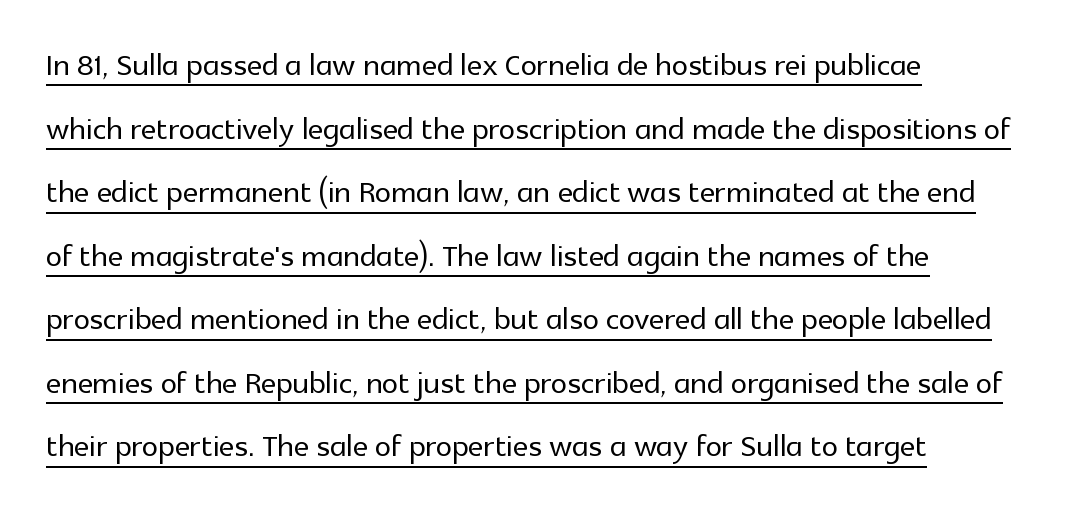
The image shows 41 px sans-serif type, upright; set left-aligned, normal line spacing (1.55x), normal letter spacing, underlined; a medium x-height.
